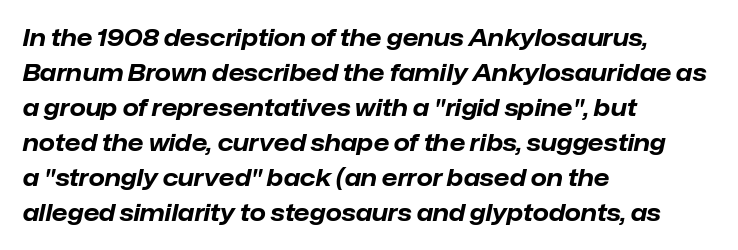
{"italic": "yes", "lean": "right", "slant_degrees": 12, "bold": "yes", "underline": "no", "align": "left", "line_spacing": "normal", "line_spacing_ratio": 1.52, "letter_spacing": "normal", "letter_spacing_em": 0.0, "glyph_px": 23}
